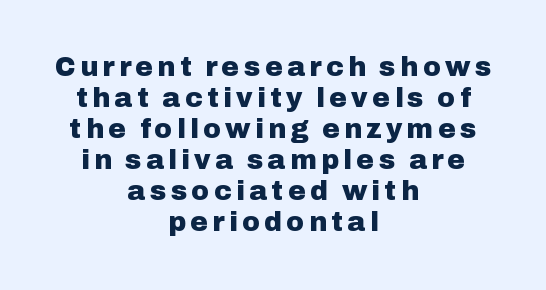
A typesetter would mark this as roman, not italic. Rows of type sit shoulder to shoulder in the vertical direction. The lines in this sample share a center point and differ in where they start and stop. A clean baseline with only descenders dipping below it. Notice how thick the strokes are: this is what a full bold looks like.
